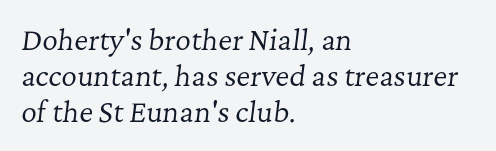
The image shows 27 px text type, italic (leaning right); set left-aligned, normal line spacing (1.34x), normal letter spacing, not underlined.
